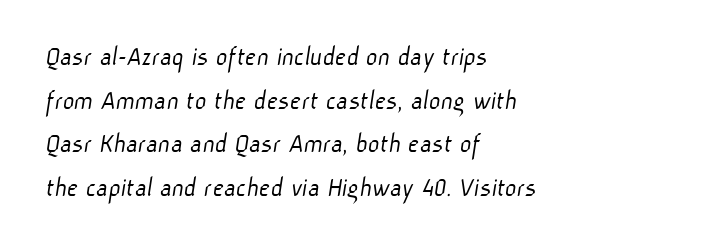
Q: Is the text bold? A: No.
Q: Is the typeface a serif or a sans-serif typeface? A: Sans-serif.
Q: Is the text underlined? A: No.
Q: How is the paragraph aligned? A: Left-aligned.
Q: Is the spacing between letters normal or unusually wide? A: Normal.
Q: Is the spacing between lines tight, normal or loose? A: Normal.
Q: Width (condensed, normal, or wide)? A: Normal.
Q: Stroke contrast? A: Low.
Q: x-height? A: Medium.
Q: Monospaced? A: No.
